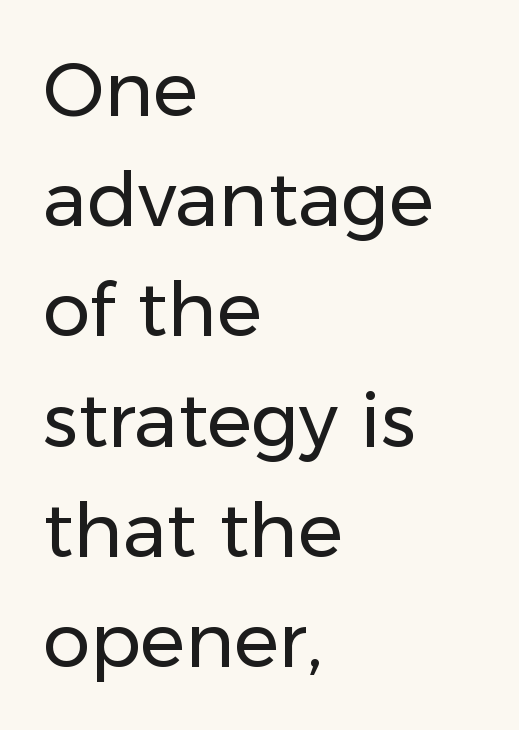
Is the letter spacing exaggerated? No — it looks like the ordinary default. Only glyphs here, with clear space below each row. Regular leading. No heavy texture on the line: the type isn't bold.
